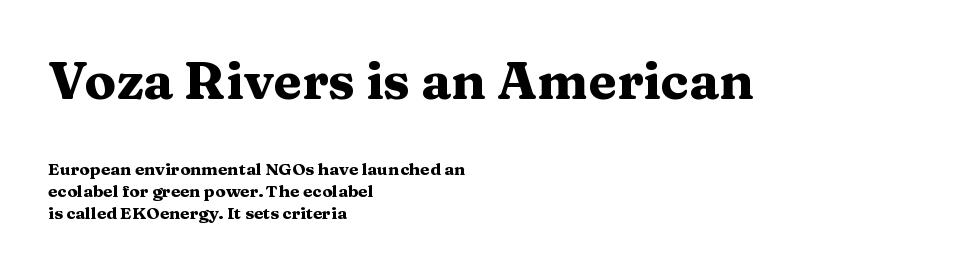
The image shows 52 px heavy, wide serif type, upright; set left-aligned, normal line spacing (1.31x), normal letter spacing, not underlined; the first (top) block is 3.06x larger; medium stroke contrast and a medium x-height.
